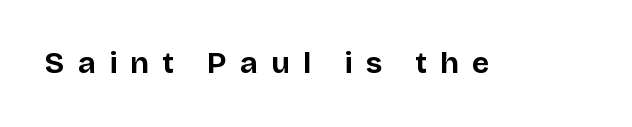
Q: Is the text bold? A: Yes.
Q: Is the text italic (slanted)? A: No, it is upright.
Q: Is the typeface a serif or a sans-serif typeface? A: Sans-serif.
Q: Is the text underlined? A: No.
Q: Is the spacing between letters normal or unusually wide? A: Unusually wide.
Q: Width (condensed, normal, or wide)? A: Normal.
Q: Stroke contrast? A: Low.
Q: x-height? A: Large.
Q: Monospaced? A: No.
